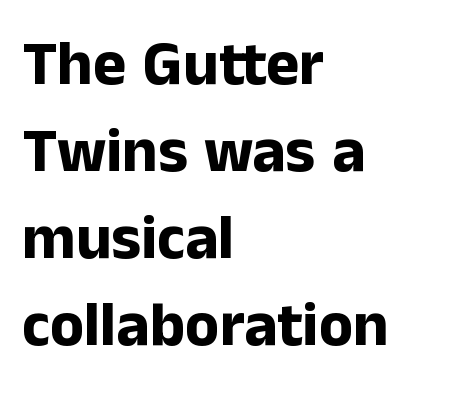
The image shows 63 px bold sans-serif type, upright; set left-aligned, normal line spacing (1.38x), normal letter spacing, not underlined; low stroke contrast and a medium x-height.
